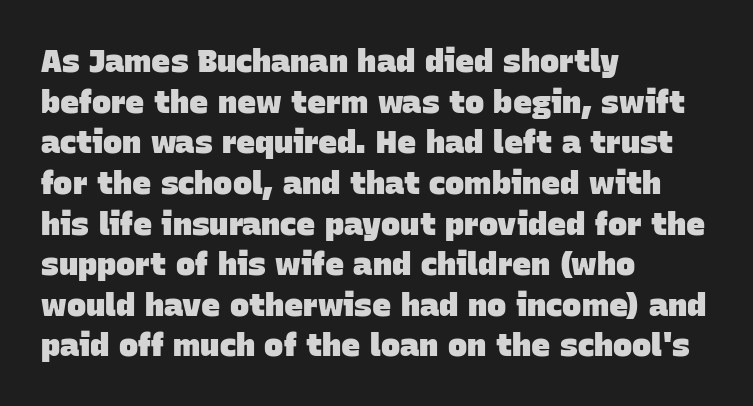
The line texture is even and compact thanks to regular tracking. Each letter keeps its own natural width here, so spacing adapts to shape. How heavy is the stroke? Heavy — this is a bold. Whoever set this chose a conventional vertical rhythm. A clean baseline with only descenders dipping below it.
